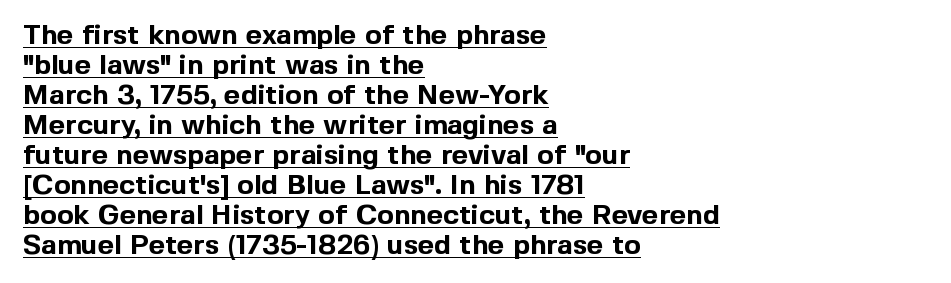
The type family on display is of the sans-serif kind. If you measured baseline to baseline, you'd find a short distance. You could not count columns in this text — the font is proportionally spaced. The typesetter has applied underlining to the passage shown. Unlike italic type, these characters show no tilt at all. Every row of glyphs begins at an identical x-position on the left.
